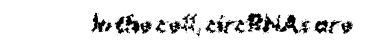
The image shows 21 px bold type; set normal letter spacing, not underlined.
